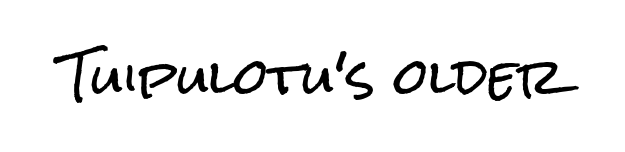
{"serif": "no", "italic": "no", "width": "condensed", "stroke_contrast": "low", "x_height": "medium", "monospaced": "no", "underline": "no", "letter_spacing": "normal", "letter_spacing_em": 0.0, "glyph_px": 49}
